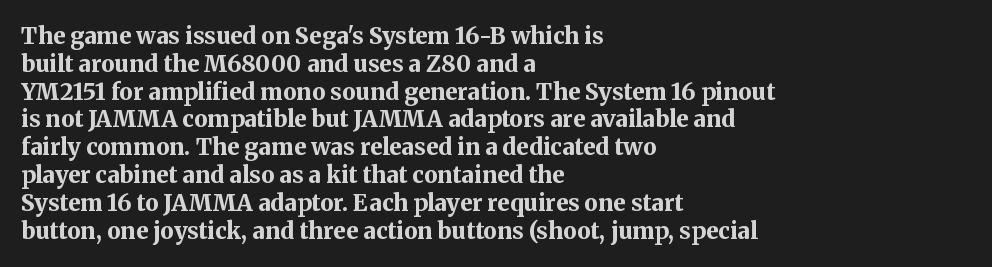
Short and long lines alike share a common starting point at left. Unlike italic type, these characters show no tilt at all. The passage shown is emphatically bold. The face used here is rendered with its standard letterfit. The space beneath each line is pristine and unruled.
